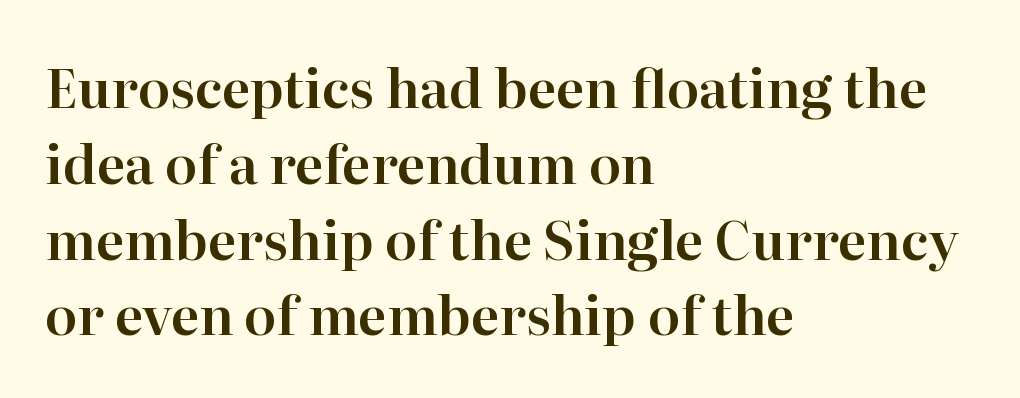
{"serif": "yes", "italic": "no", "width": "normal", "stroke_contrast": "high", "x_height": "medium", "monospaced": "no", "underline": "no", "align": "left", "line_spacing": "normal", "line_spacing_ratio": 1.43, "letter_spacing": "normal", "letter_spacing_em": 0.0, "glyph_px": 53}
